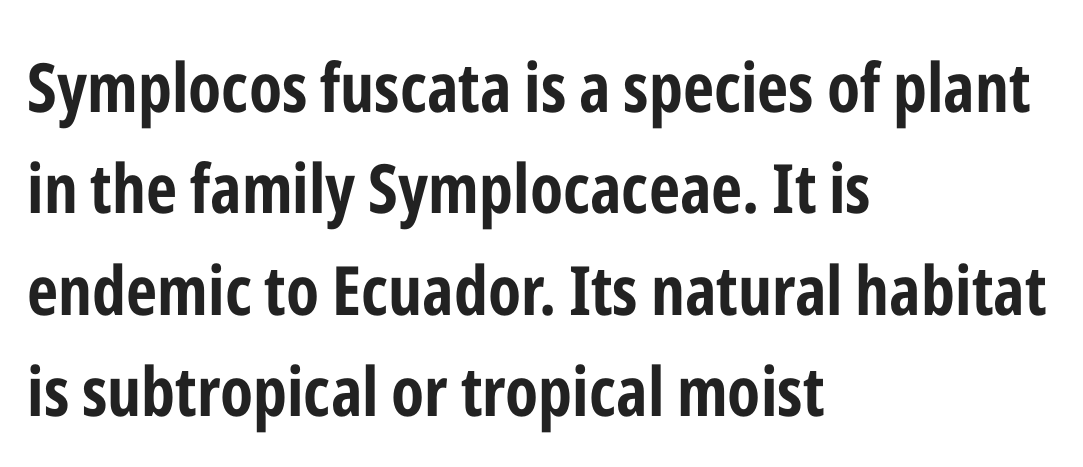
{"serif": "no", "italic": "no", "bold": "yes", "weight": "bold", "width": "condensed", "stroke_contrast": "low", "x_height": "medium", "monospaced": "no", "underline": "no", "align": "left", "line_spacing": "normal", "line_spacing_ratio": 1.49, "letter_spacing": "normal", "letter_spacing_em": 0.0, "glyph_px": 68}
